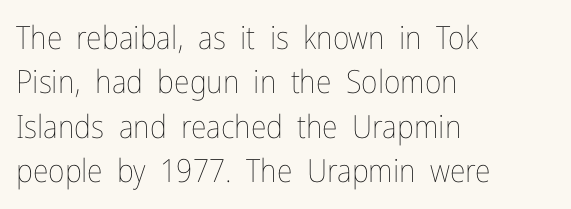
{"italic": "no", "bold": "no", "weight": "thin", "width": "condensed", "stroke_contrast": "low", "x_height": "medium", "monospaced": "no", "underline": "no", "align": "left", "line_spacing": "normal", "line_spacing_ratio": 1.39, "letter_spacing": "normal", "letter_spacing_em": 0.0, "glyph_px": 32}
